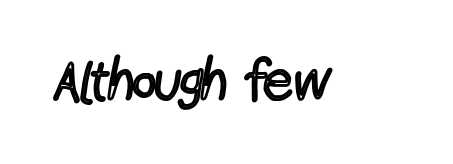
Q: Is the text bold? A: No.
Q: Is the typeface a serif or a sans-serif typeface? A: Sans-serif.
Q: Is the text underlined? A: No.
Q: Is the spacing between letters normal or unusually wide? A: Normal.
Q: Width (condensed, normal, or wide)? A: Condensed.
Q: x-height? A: Medium.
Q: Monospaced? A: No.
